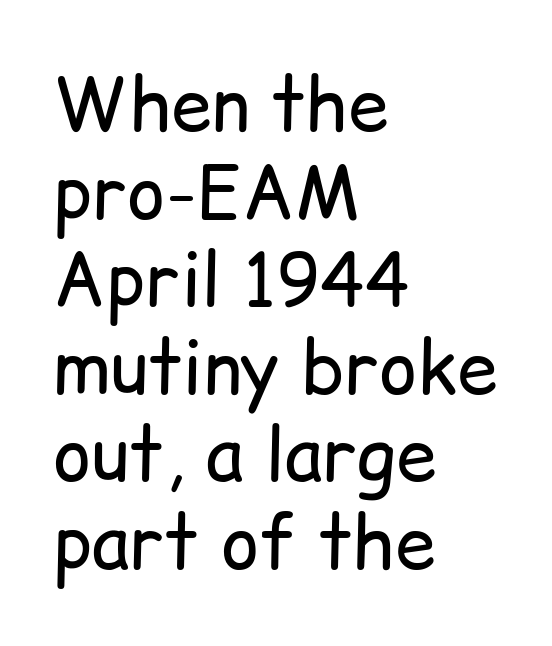
The letters advance in unequal steps, a hallmark of proportional type. The rendering shows plain stroke endings on the letterforms — a sans-serif design. The ragged edge is on the right, which tells us the setting is flush left. There is no visible air inserted between adjacent glyphs. The lettering holds an erect, upright posture throughout.
